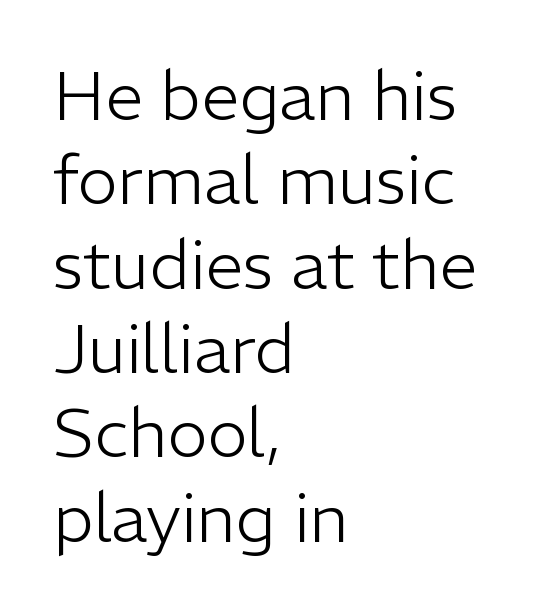
The image shows 68 px light sans-serif type, upright; set left-aligned, line spacing 1.24x, normal letter spacing, not underlined; low stroke contrast and a medium x-height.
